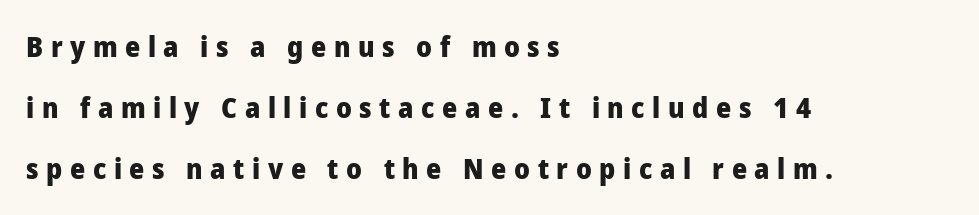
Emphasis by weight is at full strength: bold. Clear beneath every line of the passage. Varying glyph widths throughout — classic text-font behaviour. Observe the absence of serifs on each vertical stroke in this sample.
